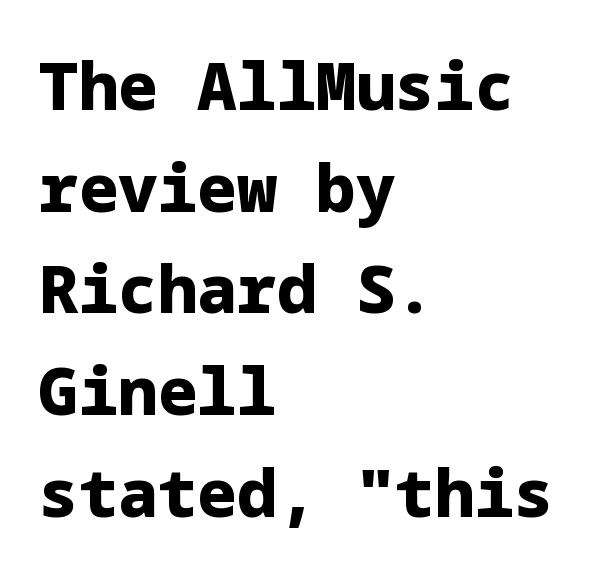
{"serif": "no", "italic": "no", "bold": "yes", "weight": "heavy", "width": "normal", "stroke_contrast": "low", "x_height": "medium", "underline": "no", "align": "left", "line_spacing": "normal", "line_spacing_ratio": 1.54, "letter_spacing": "normal", "letter_spacing_em": 0.0, "glyph_px": 66}
